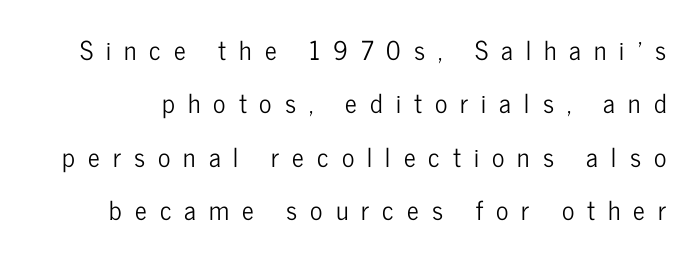
Does extra space separate the letters? Yes, quite a lot of it. Rendered with straight, roman letterforms. This rendering features lettering with no underline. Quick note: interline space is abundant.
